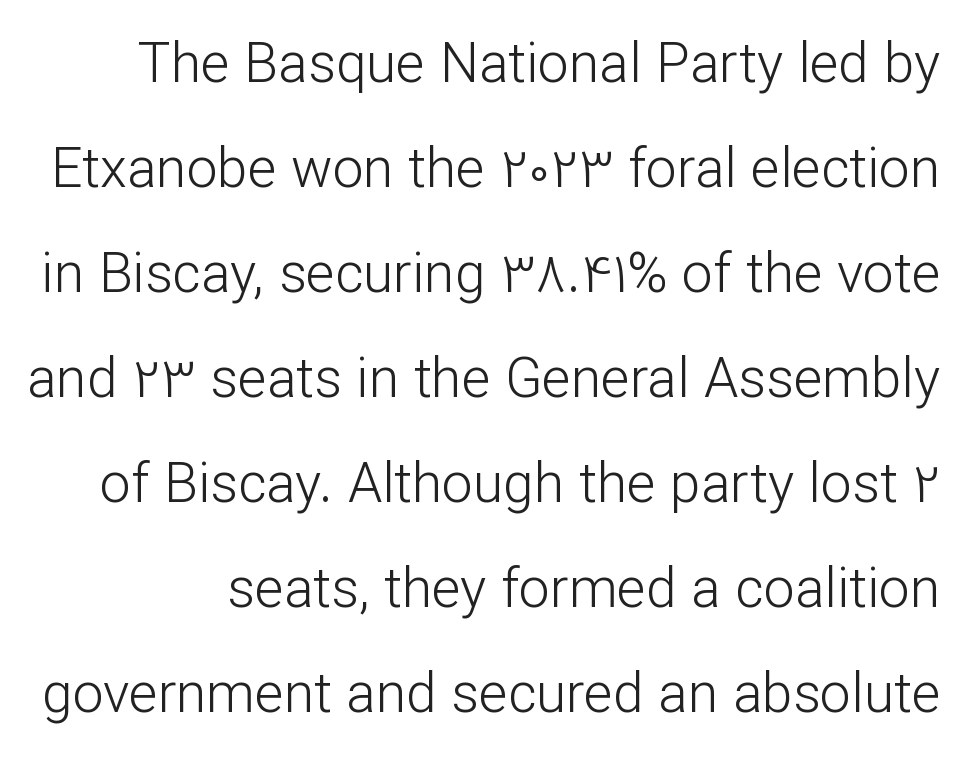
Q: Is the text bold? A: No.
Q: Is the text italic (slanted)? A: No, it is upright.
Q: Is the typeface a serif or a sans-serif typeface? A: Sans-serif.
Q: Is the text underlined? A: No.
Q: Is the spacing between letters normal or unusually wide? A: Normal.
Q: Is the spacing between lines tight, normal or loose? A: Loose.
Q: Width (condensed, normal, or wide)? A: Normal.
Q: Stroke contrast? A: Low.
Q: x-height? A: Medium.
Q: Monospaced? A: No.
